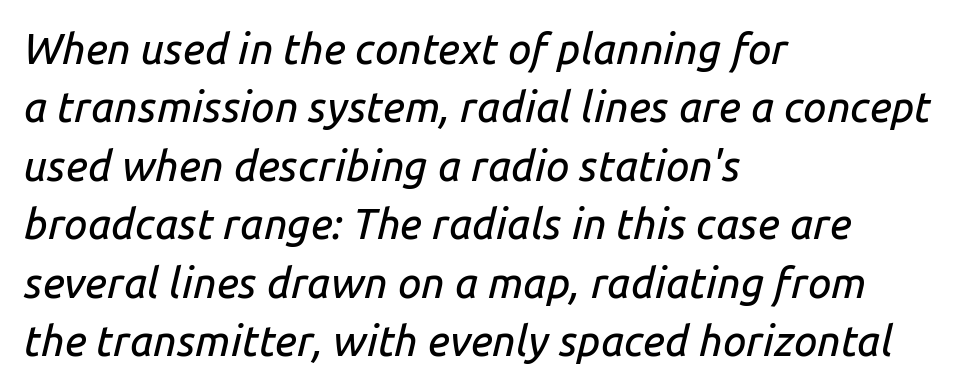
{"italic": "yes", "lean": "right", "slant_degrees": 14, "width": "normal", "stroke_contrast": "low", "x_height": "medium", "monospaced": "no", "underline": "no", "align": "left", "line_spacing": "normal", "line_spacing_ratio": 1.39, "letter_spacing": "normal", "letter_spacing_em": 0.0, "glyph_px": 42}
